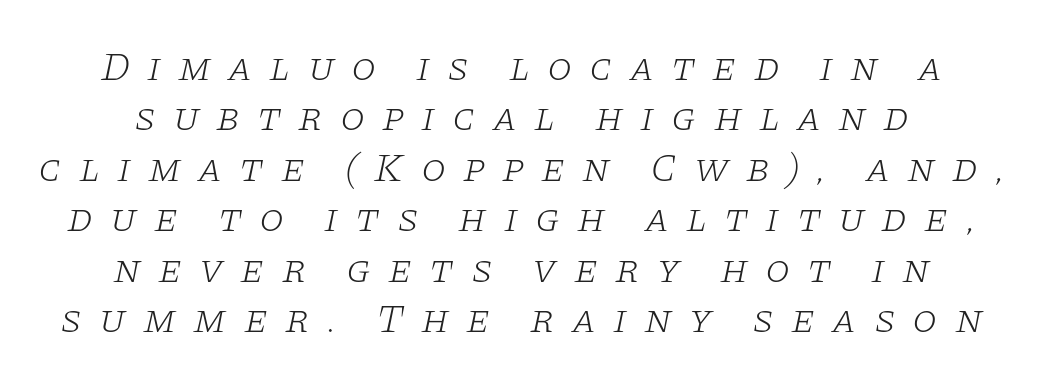
Q: Is the text bold? A: No.
Q: Is the text italic (slanted)? A: Yes, it leans right by about 11 degrees.
Q: Is the typeface a serif or a sans-serif typeface? A: Serif.
Q: Is the text underlined? A: No.
Q: How is the paragraph aligned? A: Centered.
Q: Is the spacing between letters normal or unusually wide? A: Unusually wide.
Q: Is the spacing between lines tight, normal or loose? A: Normal.
Q: Width (condensed, normal, or wide)? A: Wide.
Q: Stroke contrast? A: Low.
Q: x-height? A: Large.
Q: Monospaced? A: No.
